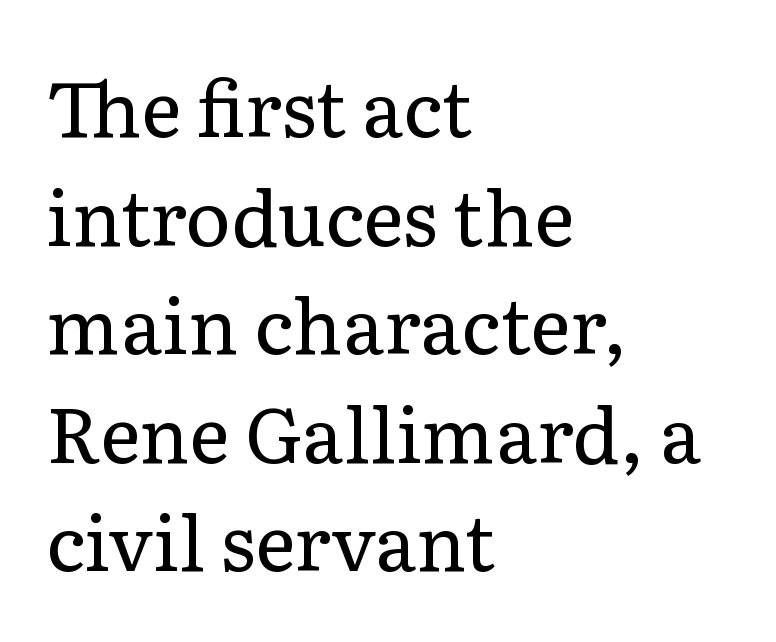
The cut favours lightness, reaching ordinary text weight at its darkest. Default kerning and tracking; the words read as compact shapes. Font category for this specimen: serif. The text block is weighted toward the left margin, trailing off unevenly rightward. A typesetter would call this proportional, since set widths differ per character.
